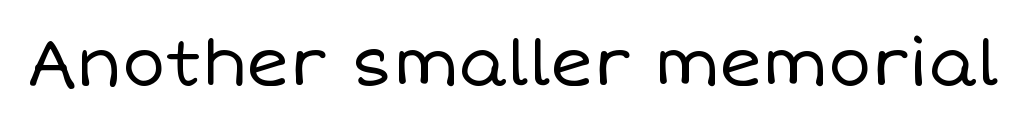
{"italic": "no", "bold": "no", "weight": "regular", "width": "normal", "stroke_contrast": "low", "x_height": "large", "monospaced": "no", "underline": "no", "letter_spacing": "normal", "letter_spacing_em": 0.0, "glyph_px": 65}
